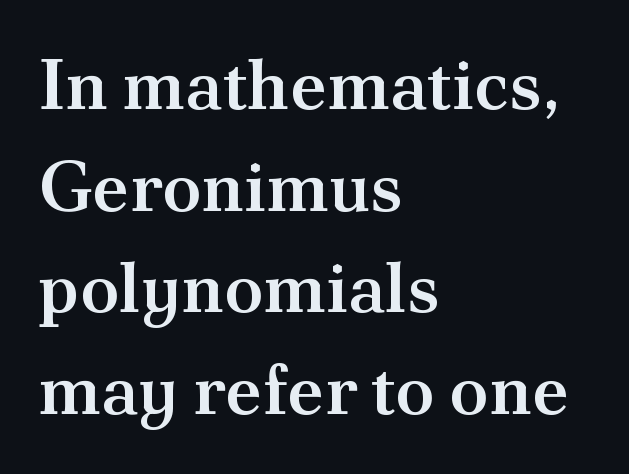
The image shows 71 px semibold serif type, upright; set left-aligned, normal line spacing (1.43x), normal letter spacing, not underlined; medium stroke contrast and a small x-height.
